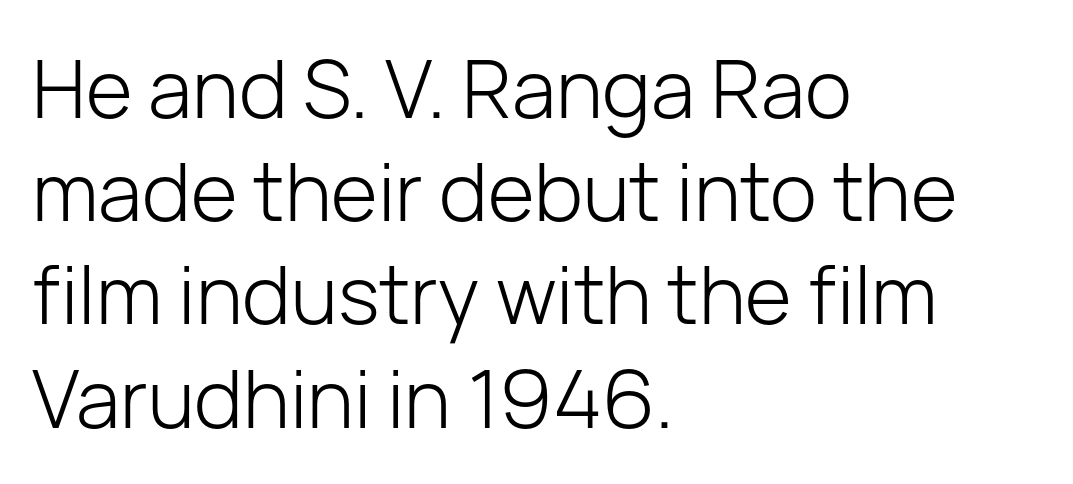
The image shows 80 px light sans-serif type, upright; set left-aligned, normal line spacing (1.29x), normal letter spacing, not underlined; low stroke contrast and a medium x-height.
